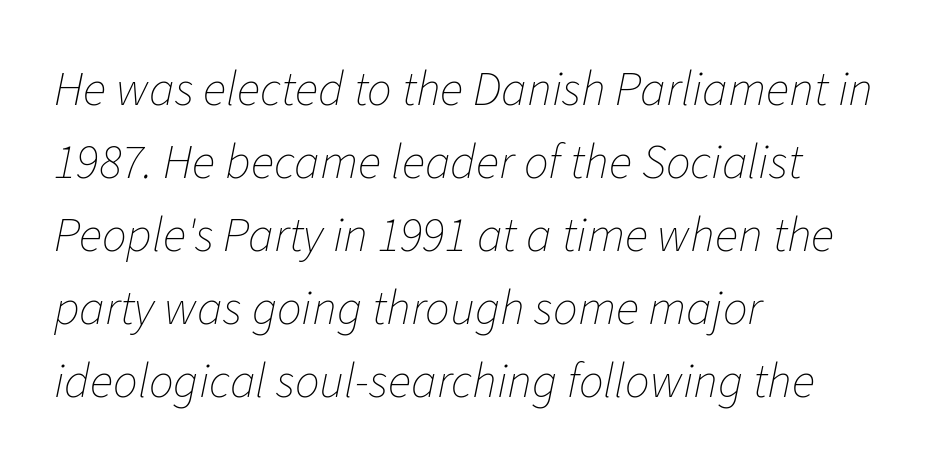
{"italic": "yes", "lean": "right", "slant_degrees": 11, "bold": "no", "weight": "thin", "width": "normal", "stroke_contrast": "low", "x_height": "medium", "monospaced": "no", "underline": "no", "align": "left", "line_spacing": "normal", "line_spacing_ratio": 1.49, "letter_spacing": "normal", "letter_spacing_em": 0.0, "glyph_px": 49}
